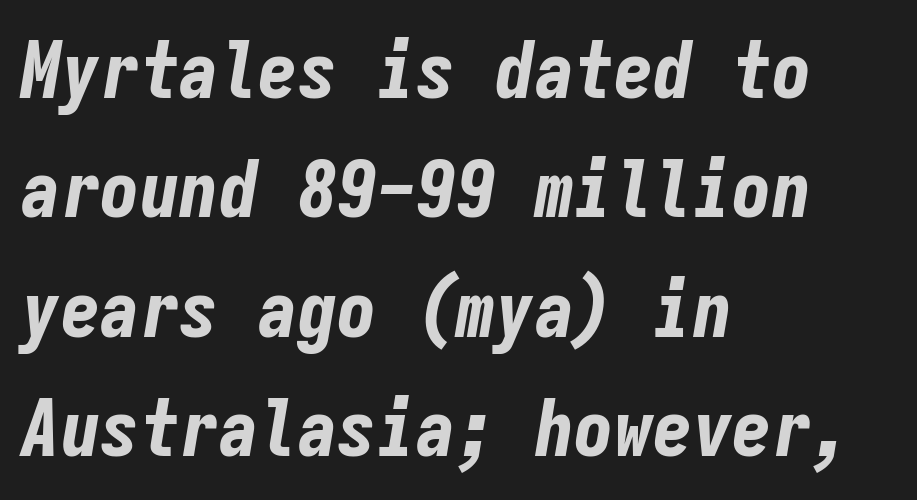
{"italic": "yes", "lean": "right", "slant_degrees": 9, "bold": "yes", "weight": "bold", "width": "condensed", "stroke_contrast": "low", "x_height": "medium", "monospaced": "yes", "underline": "no", "align": "left", "line_spacing": "normal", "line_spacing_ratio": 1.51, "letter_spacing": "normal", "letter_spacing_em": 0.0, "glyph_px": 79}
